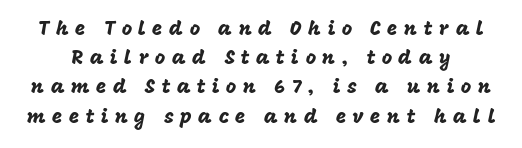
The image shows 20 px text type; set normal line spacing (1.46x), unusually wide letter spacing (+0.32 em), not underlined.
